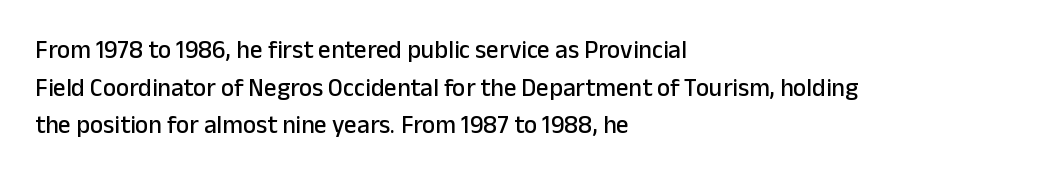
Descender tails drop into unmarked territory. If you drew a ruler down the left edge, every line would touch it. Nope, not italic — everything's standing straight. Successive baselines arrive at the customary interval. Tracking value appears to be zero — textbook default spacing.
